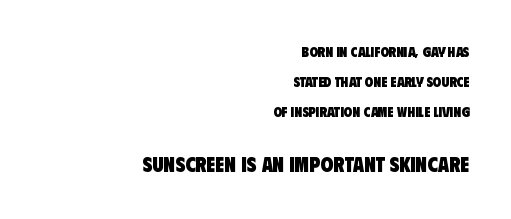
{"bold": "yes", "underline": "no", "align": "right", "line_spacing": "loose", "line_spacing_ratio": 2.16, "letter_spacing": "normal", "letter_spacing_em": 0.0, "larger_block": "second", "size_ratio": 1.5, "glyph_px": 21}
